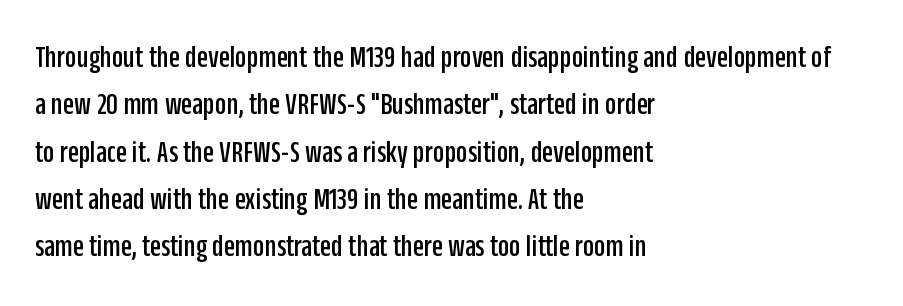
Leading matches the norm, producing a regular column. This sample has the flowing, uneven cadence of proportional lettering. Does the type have serifs? No, each stem ends abruptly. All the whitespace from short lines collects on the right. You can tell it's not italic because the verticals are truly vertical. Any mark beneath the type? The region is blank.
